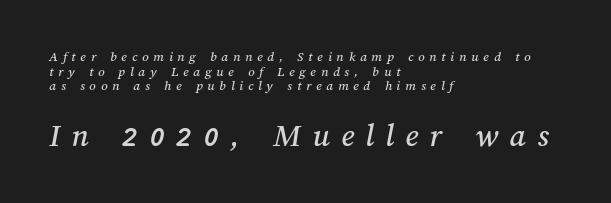
The space directly below the letters is spotless. In CSS terms this would be text-align: left. Looks like regular typesetting: each glyph gets only the width it needs. Caption: upper text group reduced, lower text group enlarged.
